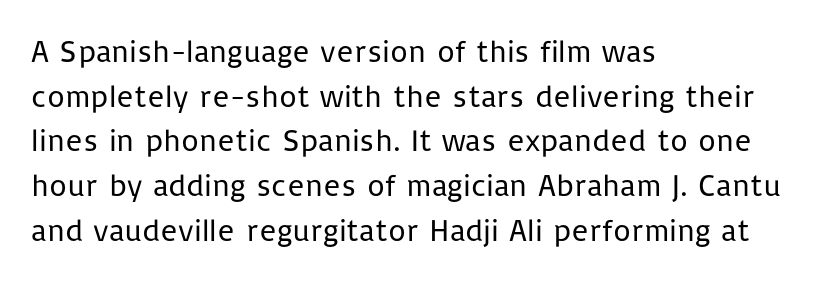
The image shows 31 px regular-weight sans-serif type, upright; set left-aligned, normal line spacing (1.44x), normal letter spacing, not underlined; low stroke contrast and a medium x-height.
